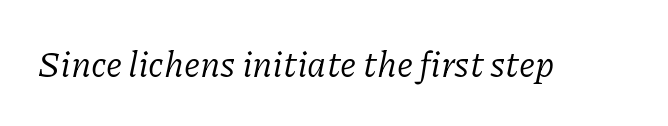
The image shows 36 px regular-weight serif type, italic (leaning right); set normal letter spacing, not underlined; low stroke contrast and a medium x-height.
